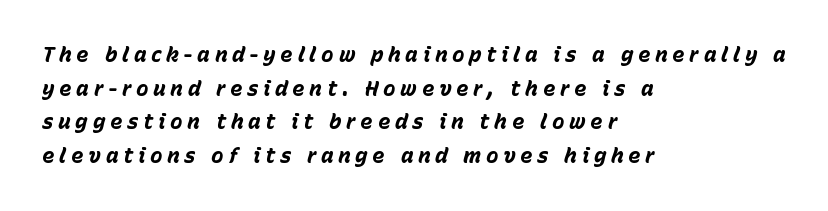
Q: Is the text bold? A: Yes.
Q: Is the text italic (slanted)? A: Yes, it leans right by about 15 degrees.
Q: Is the text underlined? A: No.
Q: How is the paragraph aligned? A: Left-aligned.
Q: Is the spacing between letters normal or unusually wide? A: Unusually wide.
Q: Is the spacing between lines tight, normal or loose? A: Normal.
